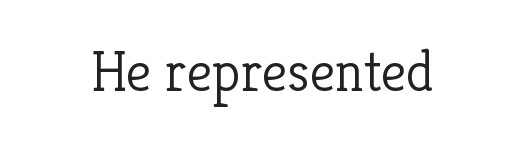
Q: Is the text bold? A: No.
Q: Is the text italic (slanted)? A: No, it is upright.
Q: Is the typeface a serif or a sans-serif typeface? A: Serif.
Q: Is the text underlined? A: No.
Q: Is the spacing between letters normal or unusually wide? A: Normal.
Q: Width (condensed, normal, or wide)? A: Normal.
Q: Stroke contrast? A: Low.
Q: x-height? A: Medium.
Q: Monospaced? A: No.
